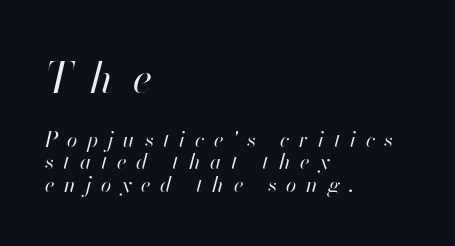
The image shows 42 px regular-weight type, italic (leaning right); set left-aligned, tight line spacing (1.06x), unusually wide letter spacing (+0.46 em), not underlined; the first (top) block is 2.0x larger; high stroke contrast and a small x-height.
